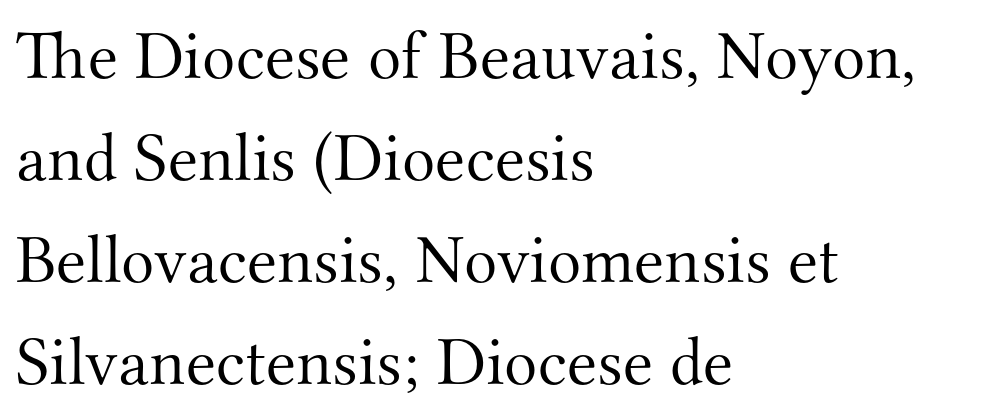
Q: Is the text bold? A: No.
Q: Is the text italic (slanted)? A: No, it is upright.
Q: Is the typeface a serif or a sans-serif typeface? A: Serif.
Q: Is the text underlined? A: No.
Q: How is the paragraph aligned? A: Left-aligned.
Q: Is the spacing between letters normal or unusually wide? A: Normal.
Q: Is the spacing between lines tight, normal or loose? A: Normal.
Q: Width (condensed, normal, or wide)? A: Normal.
Q: Stroke contrast? A: Medium.
Q: x-height? A: Small.
Q: Monospaced? A: No.
